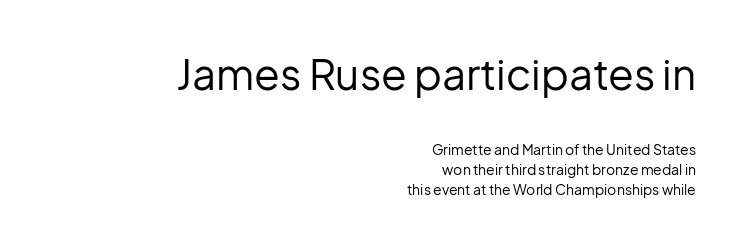
These two chunks differ in scale, with the top chunk taking the larger measure. The passage is arranged like a letterhead date or caption credit — flush right. Proportional: the letters do not fall into vertical columns. The zone under the glyphs is completely vacant.
